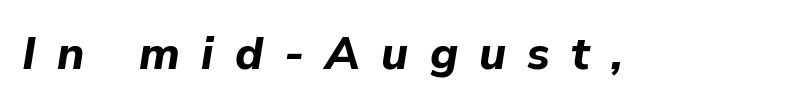
{"italic": "yes", "lean": "right", "slant_degrees": 9, "bold": "yes", "weight": "bold", "width": "normal", "stroke_contrast": "low", "x_height": "medium", "monospaced": "no", "underline": "no", "letter_spacing": "wide", "letter_spacing_em": 0.46, "glyph_px": 46}
